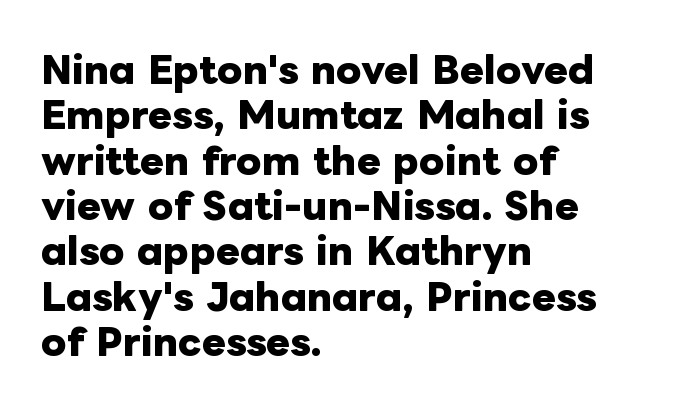
Regular leading. Typesetter's note: full bold, strokes at maximum text heaviness. Does the copy run flush right? No — it runs flush left. It's the straight-up-and-down kind of type. A typesetter would call this proportional, since set widths differ per character.
